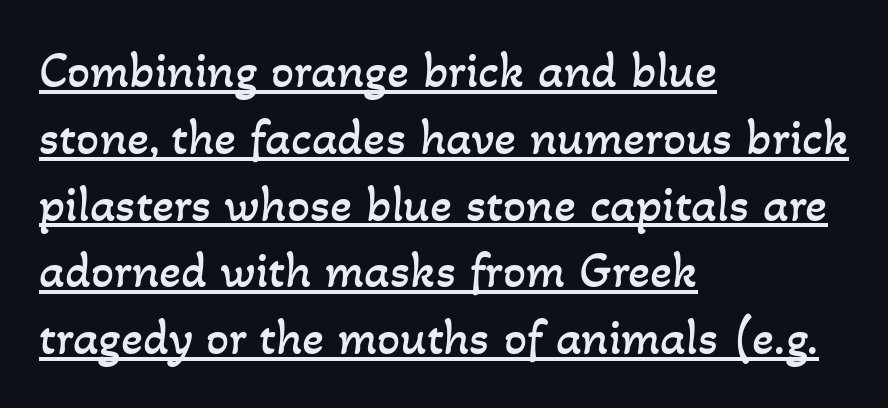
A typesetter would call this leading conventional body-copy spacing. Letters have the restrained weight of plain body copy at most. The paragraph has a hard left edge and a soft right edge. Character widths vary here, with narrow letters taking less room than wide ones.
